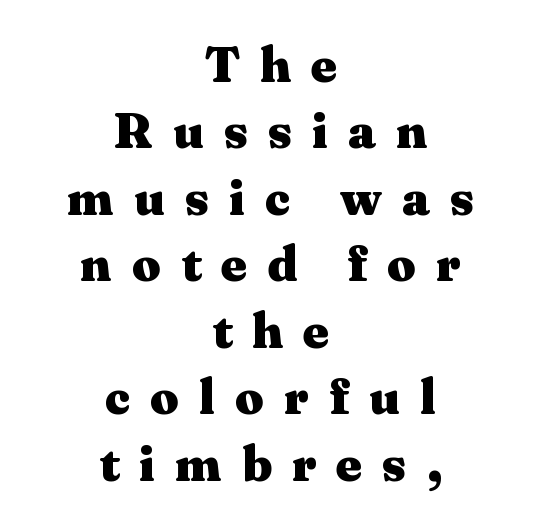
{"serif": "yes", "italic": "no", "bold": "yes", "weight": "heavy", "width": "wide", "stroke_contrast": "medium", "x_height": "medium", "monospaced": "no", "underline": "no", "align": "center", "line_spacing": "normal", "line_spacing_ratio": 1.33, "letter_spacing": "wide", "letter_spacing_em": 0.4, "glyph_px": 50}
